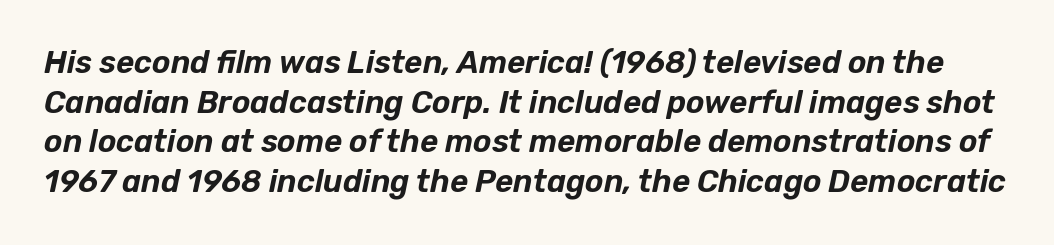
The image shows 31 px text type, italic (leaning right); set normal line spacing (1.28x), normal letter spacing, not underlined; low stroke contrast and a medium x-height.
